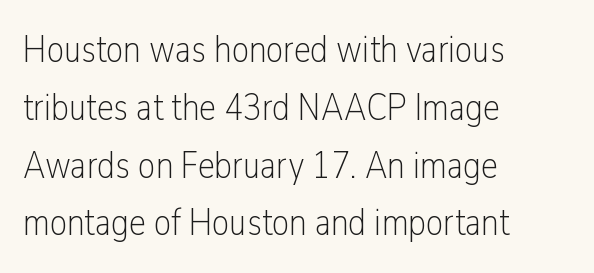
Q: Is the text bold? A: No.
Q: Is the text italic (slanted)? A: No, it is upright.
Q: Is the typeface a serif or a sans-serif typeface? A: Sans-serif.
Q: Is the text underlined? A: No.
Q: How is the paragraph aligned? A: Left-aligned.
Q: Is the spacing between letters normal or unusually wide? A: Normal.
Q: Is the spacing between lines tight, normal or loose? A: Normal.
Q: Width (condensed, normal, or wide)? A: Condensed.
Q: Stroke contrast? A: Low.
Q: x-height? A: Medium.
Q: Monospaced? A: No.
